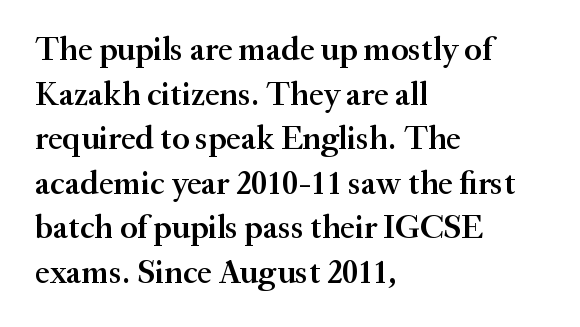
{"serif": "yes", "italic": "no", "bold": "semi", "weight": "semibold", "width": "normal", "stroke_contrast": "medium", "x_height": "small", "monospaced": "no", "underline": "no", "align": "left", "line_spacing": "normal", "line_spacing_ratio": 1.35, "letter_spacing": "normal", "letter_spacing_em": 0.0, "glyph_px": 33}
